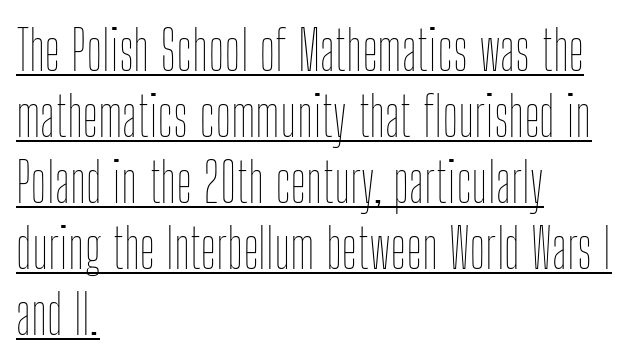
Q: Is the text bold? A: No.
Q: Is the text italic (slanted)? A: No, it is upright.
Q: Is the text underlined? A: Yes.
Q: How is the paragraph aligned? A: Left-aligned.
Q: Is the spacing between letters normal or unusually wide? A: Normal.
Q: Width (condensed, normal, or wide)? A: Condensed.
Q: Stroke contrast? A: Low.
Q: x-height? A: Medium.
Q: Monospaced? A: No.
